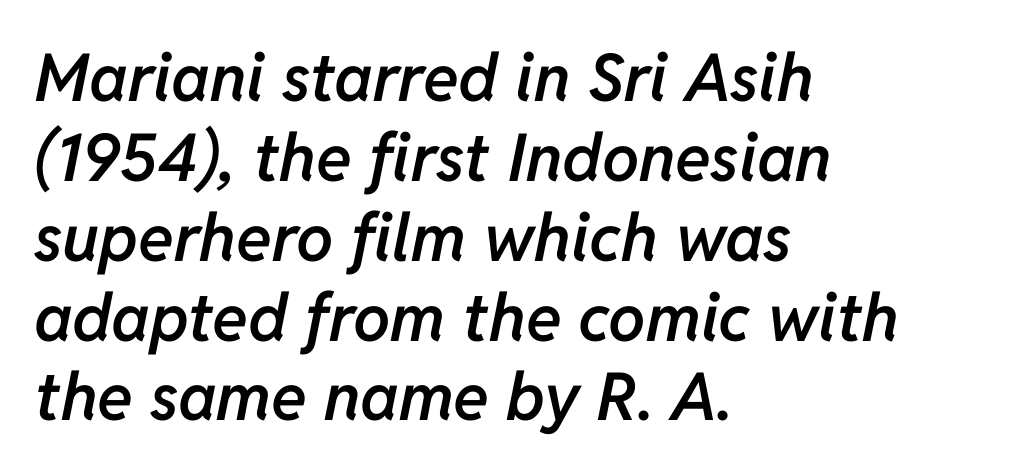
The image shows 66 px semibold type, italic (leaning right); set left-aligned, line spacing 1.21x, normal letter spacing, not underlined; low stroke contrast and a medium x-height.
